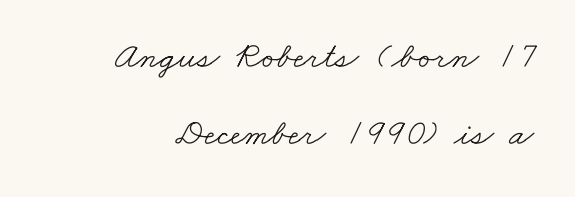
Q: Is the text bold? A: No.
Q: Is the typeface a serif or a sans-serif typeface? A: Serif.
Q: Is the text underlined? A: No.
Q: How is the paragraph aligned? A: Right-aligned.
Q: Is the spacing between letters normal or unusually wide? A: Normal.
Q: Is the spacing between lines tight, normal or loose? A: Loose.
Q: Width (condensed, normal, or wide)? A: Wide.
Q: Stroke contrast? A: Low.
Q: x-height? A: Small.
Q: Monospaced? A: No.
